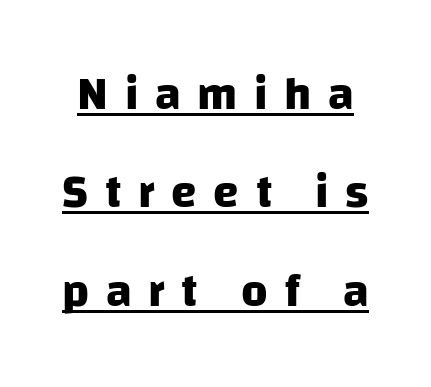
Q: Is the text bold? A: Yes.
Q: Is the typeface a serif or a sans-serif typeface? A: Sans-serif.
Q: Is the text underlined? A: Yes.
Q: Is the spacing between letters normal or unusually wide? A: Unusually wide.
Q: Is the spacing between lines tight, normal or loose? A: Loose.
Q: Width (condensed, normal, or wide)? A: Normal.
Q: Stroke contrast? A: Low.
Q: x-height? A: Large.
Q: Monospaced? A: No.
